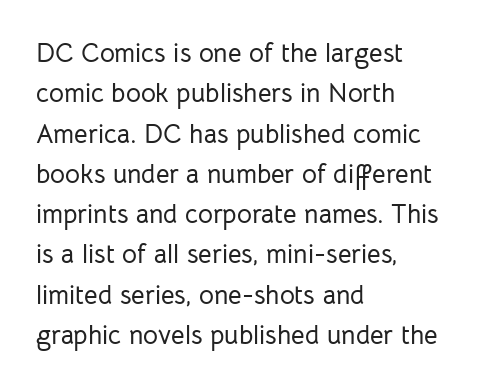
This rendering uses left alignment, leaving the right contour irregular. The vertical gap from one line to the next is medium. The space beneath each line is pristine and unruled. Does extra space separate the letters? No, they use regular spacing. Every character sits straight up, as roman type does.
